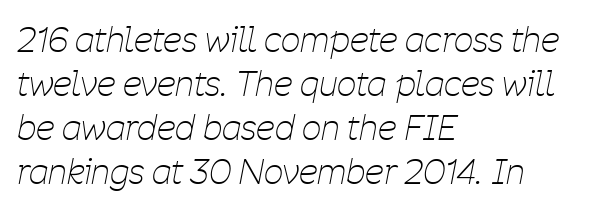
The image shows 34 px thin, condensed type, italic (leaning right); set left-aligned, normal line spacing (1.29x), normal letter spacing, not underlined; low stroke contrast and a medium x-height.
